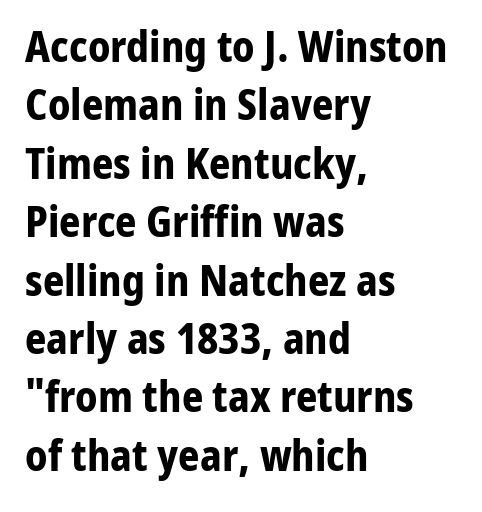
Layout note: lines flush left. This is the regular roman posture of the typeface. The leading is moderate, giving the passage an even texture. This is sans-serif lettering, the kind often seen on screens and signage. The passage shown is typed in a proportional face where columns would drift. Compared with an ordinary text face, these strokes are far heavier — a full bold.
